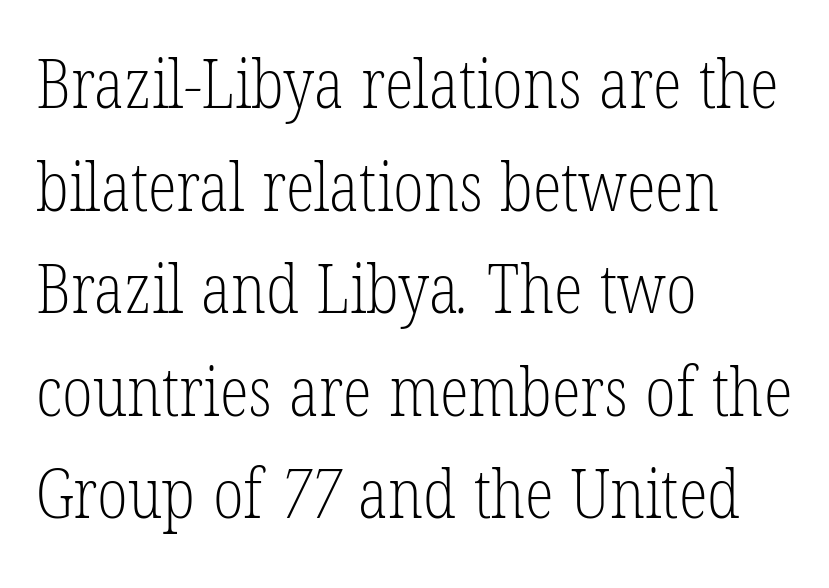
{"serif": "yes", "bold": "no", "weight": "light", "width": "condensed", "stroke_contrast": "low", "x_height": "medium", "monospaced": "no", "underline": "no", "align": "left", "line_spacing": "normal", "line_spacing_ratio": 1.53, "letter_spacing": "normal", "letter_spacing_em": 0.0, "glyph_px": 67}
